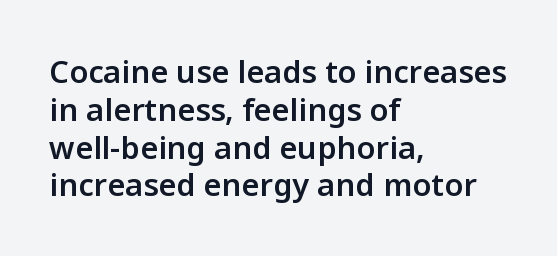
{"serif": "no", "italic": "no", "bold": "semi", "weight": "semibold", "width": "normal", "stroke_contrast": "low", "x_height": "medium", "monospaced": "no", "underline": "no", "align": "left", "line_spacing_ratio": 1.22, "letter_spacing": "normal", "letter_spacing_em": 0.0, "glyph_px": 31}
